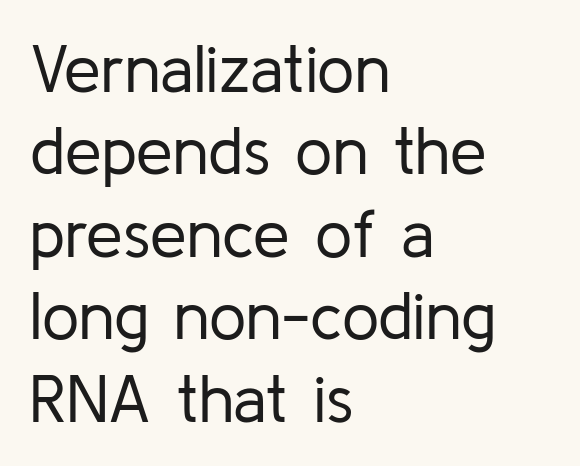
Q: Is the text bold? A: No.
Q: Is the text italic (slanted)? A: No, it is upright.
Q: Is the typeface a serif or a sans-serif typeface? A: Sans-serif.
Q: Is the text underlined? A: No.
Q: How is the paragraph aligned? A: Left-aligned.
Q: Is the spacing between letters normal or unusually wide? A: Normal.
Q: Is the spacing between lines tight, normal or loose? A: Normal.
Q: Width (condensed, normal, or wide)? A: Normal.
Q: Stroke contrast? A: Low.
Q: x-height? A: Medium.
Q: Monospaced? A: No.
